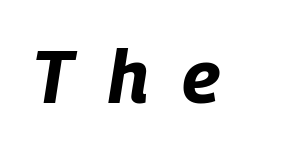
{"italic": "yes", "lean": "right", "slant_degrees": 9, "bold": "yes", "weight": "bold", "width": "condensed", "stroke_contrast": "low", "x_height": "large", "monospaced": "no", "underline": "no", "letter_spacing": "wide", "letter_spacing_em": 0.47, "glyph_px": 73}
